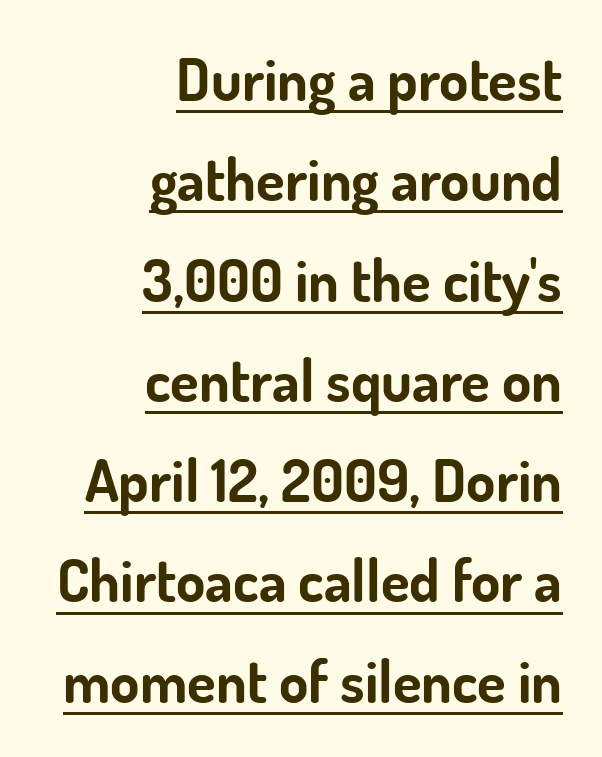
The image shows 59 px bold sans-serif type, upright; set right-aligned, normal line spacing (1.7x), normal letter spacing, underlined; low stroke contrast and a small x-height.
